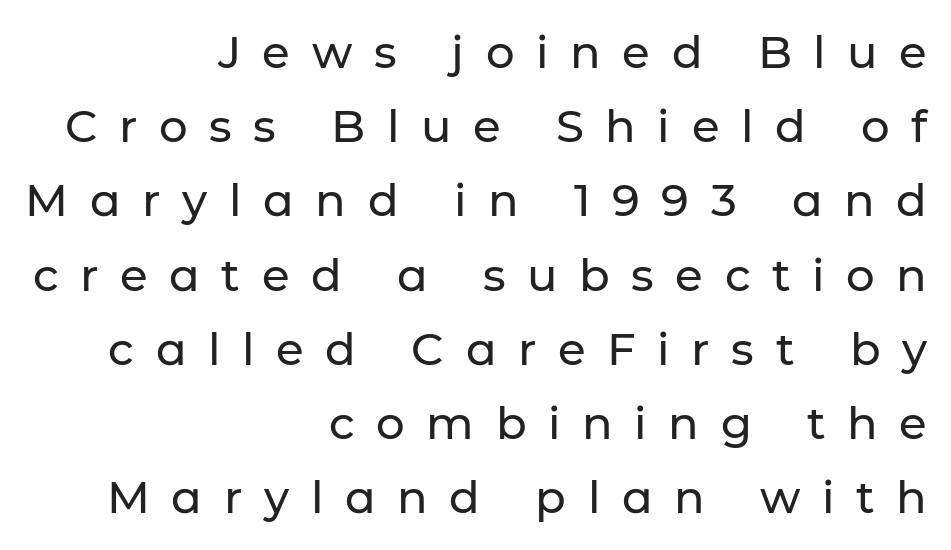
Q: Is the text italic (slanted)? A: No, it is upright.
Q: Is the typeface a serif or a sans-serif typeface? A: Sans-serif.
Q: Is the text underlined? A: No.
Q: How is the paragraph aligned? A: Right-aligned.
Q: Is the spacing between letters normal or unusually wide? A: Unusually wide.
Q: Is the spacing between lines tight, normal or loose? A: Normal.
Q: Width (condensed, normal, or wide)? A: Normal.
Q: Stroke contrast? A: Low.
Q: x-height? A: Medium.
Q: Monospaced? A: No.
